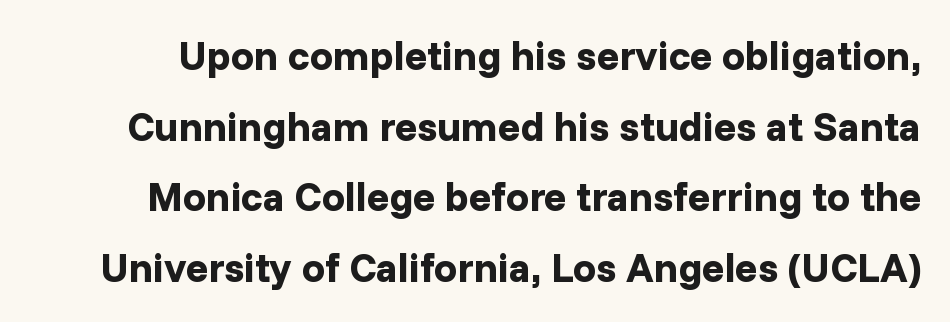
The image shows 41 px bold sans-serif type, upright; set line spacing 1.72x, normal letter spacing, not underlined; low stroke contrast and a medium x-height.
